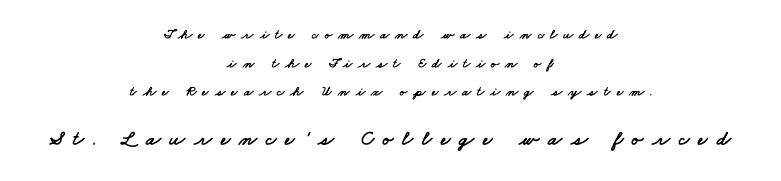
Centered paragraph, ragged on both sides. Words float on clear page, feet unadorned. Letter spacing: wide. The letters in the lower block stand taller than those in the block above.
